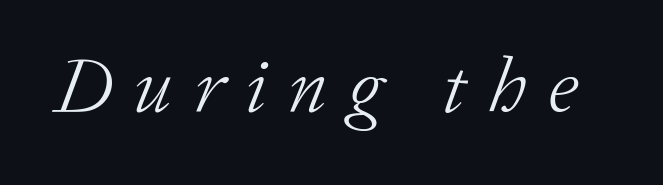
A clean baseline with only descenders dipping below it. There's an unmistakable incline to the writing here. Looks like regular typesetting: each glyph gets only the width it needs. Letters have the restrained weight of plain body copy at most. There is plenty of visible air inserted between adjacent glyphs. The rendering shows small feet on the letterforms — a serif design.
